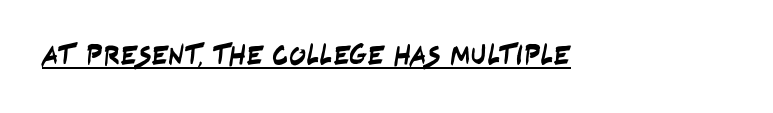
Q: Is the typeface a serif or a sans-serif typeface? A: Sans-serif.
Q: Is the text underlined? A: Yes.
Q: Is the spacing between letters normal or unusually wide? A: Normal.
Q: Width (condensed, normal, or wide)? A: Condensed.
Q: Stroke contrast? A: Low.
Q: x-height? A: Large.
Q: Monospaced? A: No.
